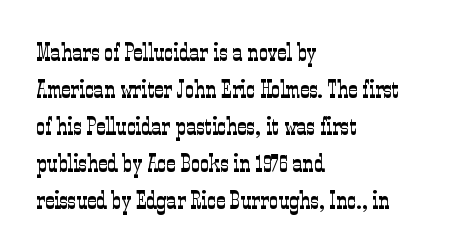
{"italic": "no", "bold": "no", "underline": "no", "align": "left", "line_spacing": "normal", "line_spacing_ratio": 1.48, "letter_spacing": "normal", "letter_spacing_em": 0.0, "glyph_px": 25}
